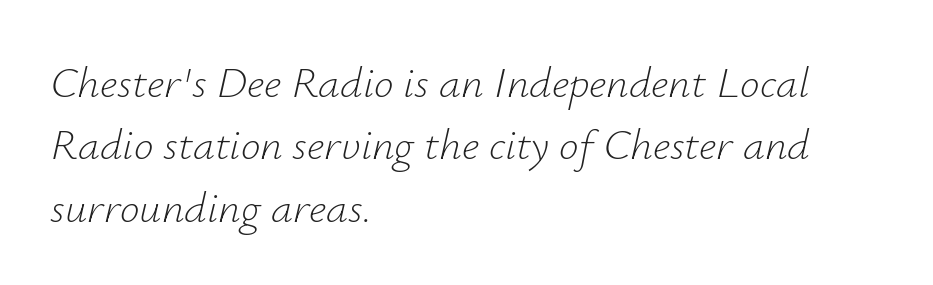
The image shows 44 px light type, italic (leaning right); set left-aligned, normal line spacing (1.42x), normal letter spacing, not underlined; low stroke contrast and a small x-height.
